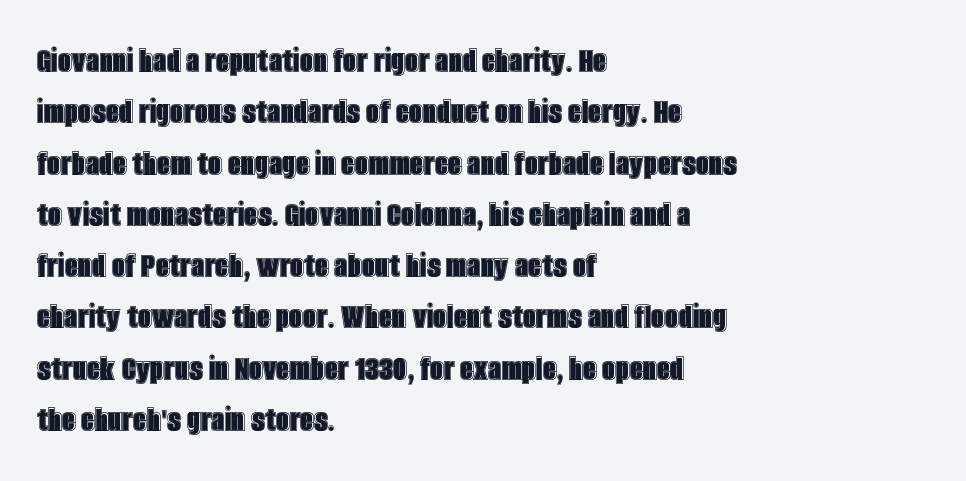
Q: Is the text italic (slanted)? A: No, it is upright.
Q: Is the text underlined? A: No.
Q: How is the paragraph aligned? A: Left-aligned.
Q: Is the spacing between letters normal or unusually wide? A: Normal.
Q: Is the spacing between lines tight, normal or loose? A: Normal.
Q: Width (condensed, normal, or wide)? A: Condensed.
Q: x-height? A: Large.
Q: Monospaced? A: No.
